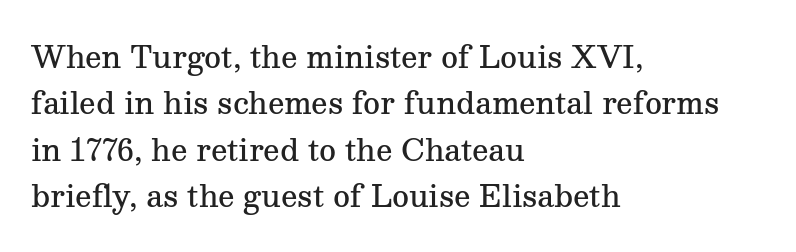
{"serif": "yes", "italic": "no", "bold": "semi", "weight": "semibold", "width": "normal", "stroke_contrast": "medium", "x_height": "medium", "monospaced": "no", "underline": "no", "align": "left", "line_spacing": "normal", "line_spacing_ratio": 1.6, "letter_spacing": "normal", "letter_spacing_em": 0.0, "glyph_px": 29}
